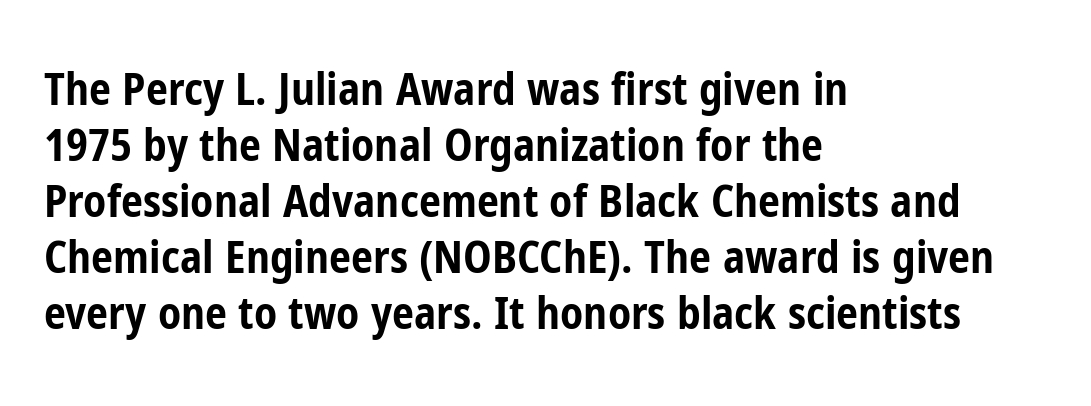
{"serif": "no", "italic": "no", "bold": "yes", "weight": "bold", "width": "condensed", "stroke_contrast": "low", "x_height": "medium", "monospaced": "no", "underline": "no", "align": "left", "line_spacing": "normal", "line_spacing_ratio": 1.27, "letter_spacing": "normal", "letter_spacing_em": 0.0, "glyph_px": 44}
